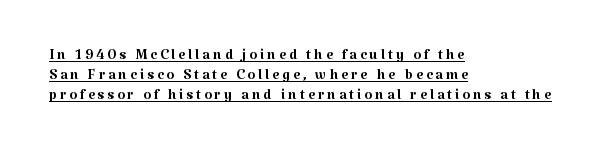
{"italic": "no", "bold": "no", "underline": "yes", "align": "left", "line_spacing": "tight", "line_spacing_ratio": 1.0, "glyph_px": 20}
